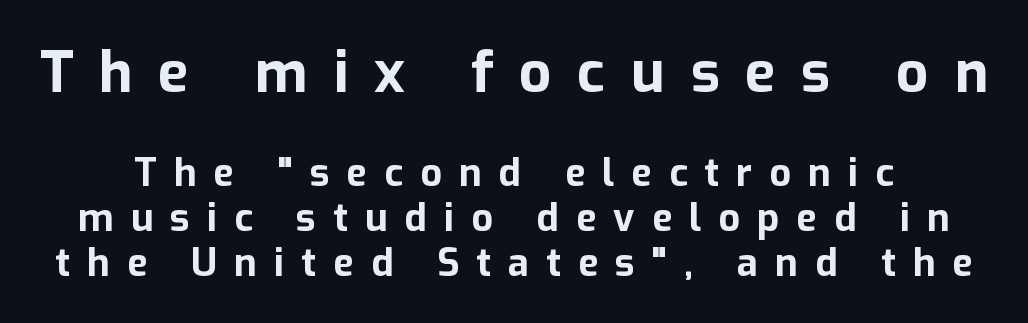
Italic: no, the glyphs are upright roman. Unmarked baselines from the first word to the last. The face used here is a sans, in the tradition of grotesques and geometrics. The passage shown is emphatically bold. A student would notice the top passage is typeset larger than what follows.
